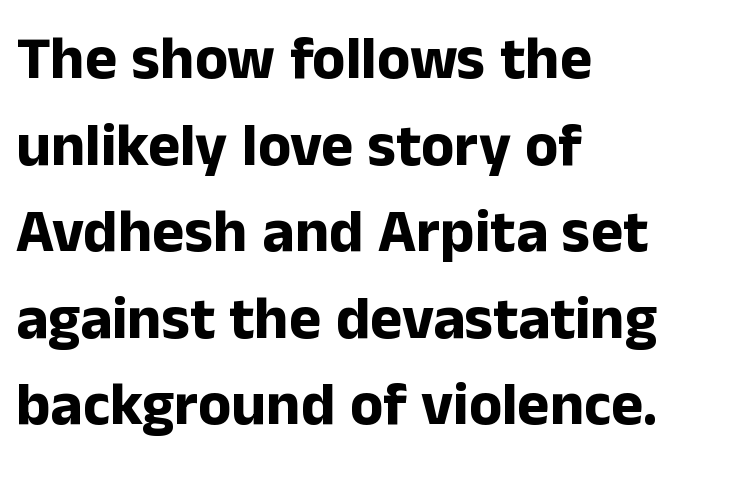
Q: Is the text bold? A: Yes.
Q: Is the text italic (slanted)? A: No, it is upright.
Q: Is the typeface a serif or a sans-serif typeface? A: Sans-serif.
Q: Is the text underlined? A: No.
Q: How is the paragraph aligned? A: Left-aligned.
Q: Is the spacing between letters normal or unusually wide? A: Normal.
Q: Is the spacing between lines tight, normal or loose? A: Normal.
Q: Width (condensed, normal, or wide)? A: Normal.
Q: Stroke contrast? A: Low.
Q: x-height? A: Medium.
Q: Monospaced? A: No.
